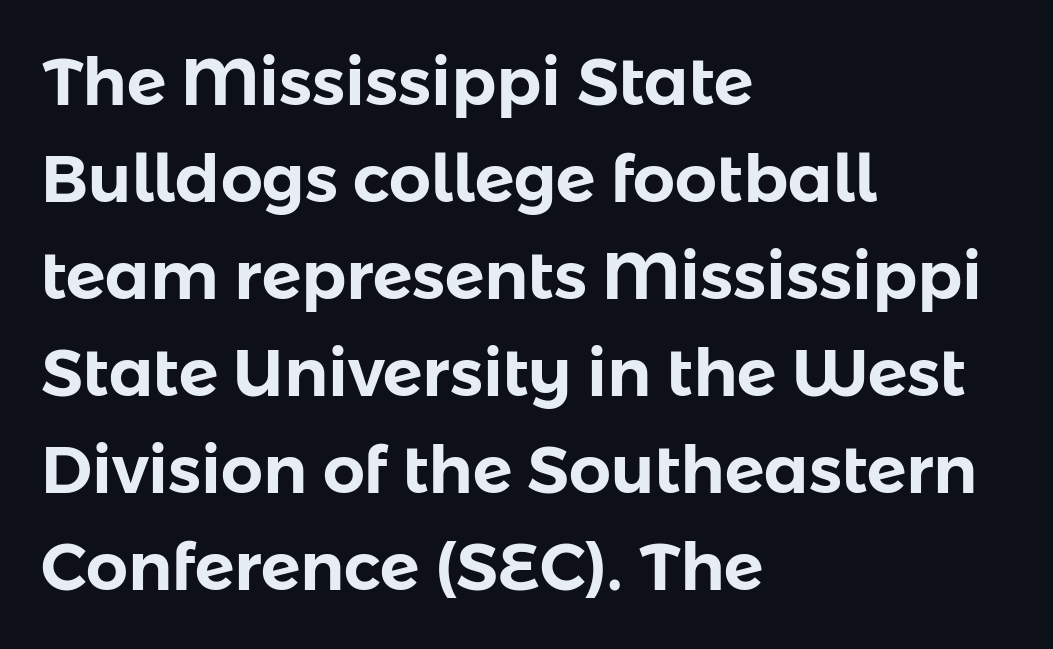
{"serif": "no", "italic": "no", "width": "normal", "stroke_contrast": "low", "x_height": "medium", "monospaced": "no", "underline": "no", "align": "left", "line_spacing": "normal", "line_spacing_ratio": 1.47, "letter_spacing": "normal", "letter_spacing_em": 0.0, "glyph_px": 66}
